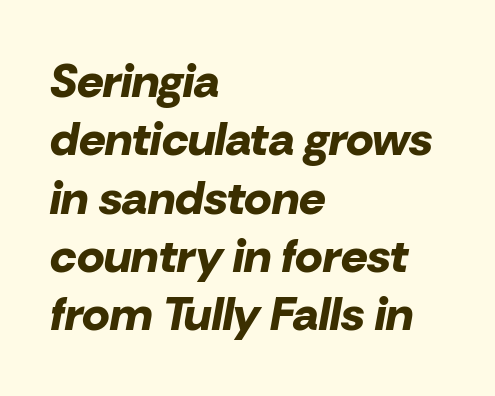
The sample has been set heavy, in full bold. An italicized treatment has been applied to the whole sample. This sample uses plain, unmodified letter spacing. Anything drawn beneath the words? Only blank space. Spacing verdict: proportional, widths tailored to each character.
